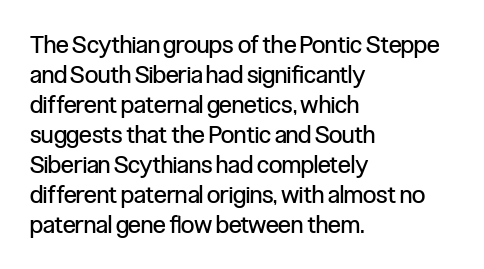
The image shows 24 px text type, upright; set left-aligned, normal line spacing (1.25x), normal letter spacing, not underlined.
